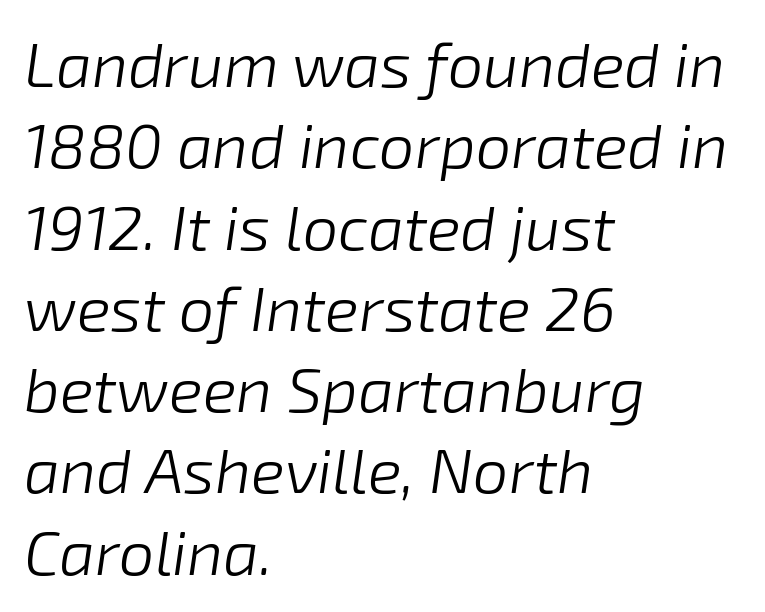
{"italic": "yes", "lean": "right", "slant_degrees": 8, "bold": "no", "weight": "light", "width": "normal", "stroke_contrast": "low", "x_height": "medium", "monospaced": "no", "underline": "no", "align": "left", "line_spacing": "normal", "line_spacing_ratio": 1.29, "letter_spacing": "normal", "letter_spacing_em": 0.0, "glyph_px": 63}
